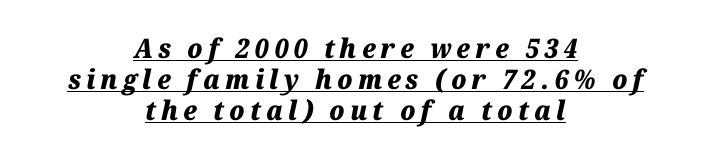
{"italic": "yes", "lean": "right", "slant_degrees": 12, "bold": "yes", "underline": "yes", "align": "center", "line_spacing": "tight", "line_spacing_ratio": 1.14, "glyph_px": 27}
